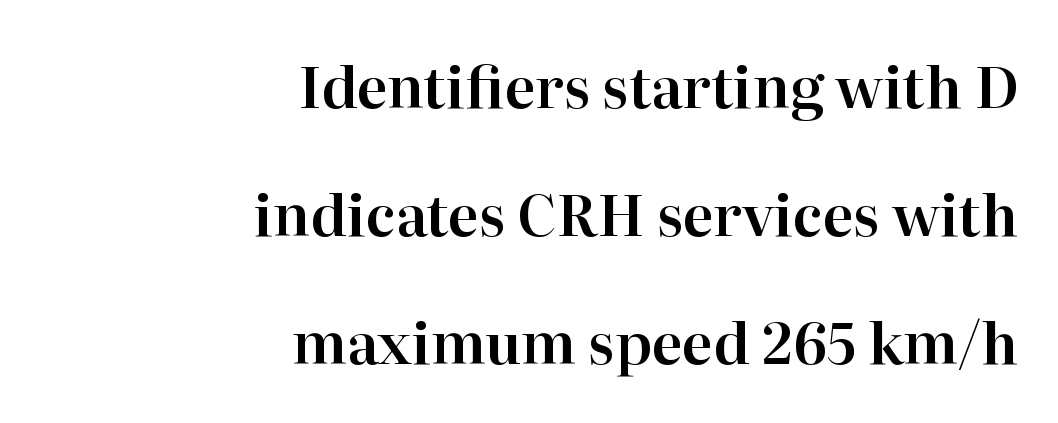
This sample has the flowing, uneven cadence of proportional lettering. The gap between lines stays unmarked. The letterforms sit shoulder to shoulder at normal distance. The rendering anchors every line to the right-hand side. The text was rendered using a seriffed face with decorative stroke endings. The lines are spread far apart with generous leading.
